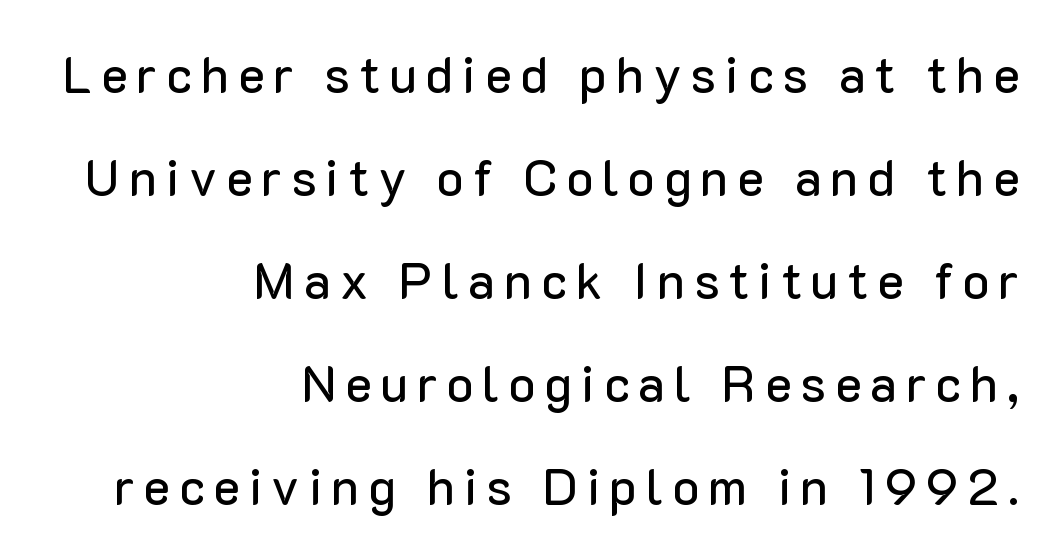
{"serif": "no", "italic": "no", "width": "normal", "stroke_contrast": "low", "x_height": "medium", "monospaced": "no", "underline": "no", "align": "right", "line_spacing": "loose", "line_spacing_ratio": 2.06, "glyph_px": 50}
